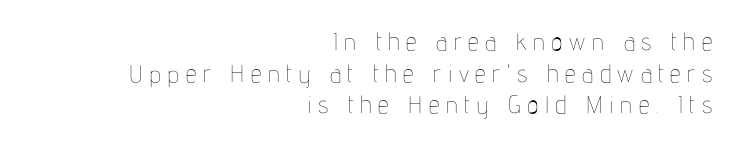
Q: Is the text bold? A: No.
Q: Is the text italic (slanted)? A: No, it is upright.
Q: Is the text underlined? A: No.
Q: How is the paragraph aligned? A: Right-aligned.
Q: Is the spacing between letters normal or unusually wide? A: Unusually wide.
Q: Is the spacing between lines tight, normal or loose? A: Normal.
